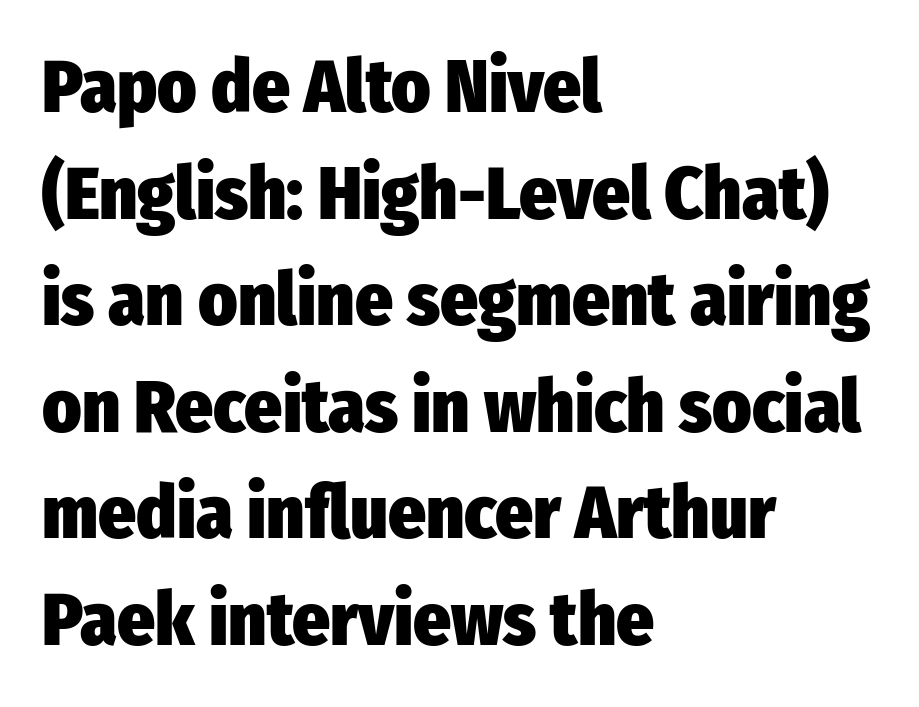
The letters are bold, with thick, heavy strokes. Posture: straight, roman, zero tilt. The zone under the glyphs is completely vacant. The font family rendered here belongs to the sans-serif group.
